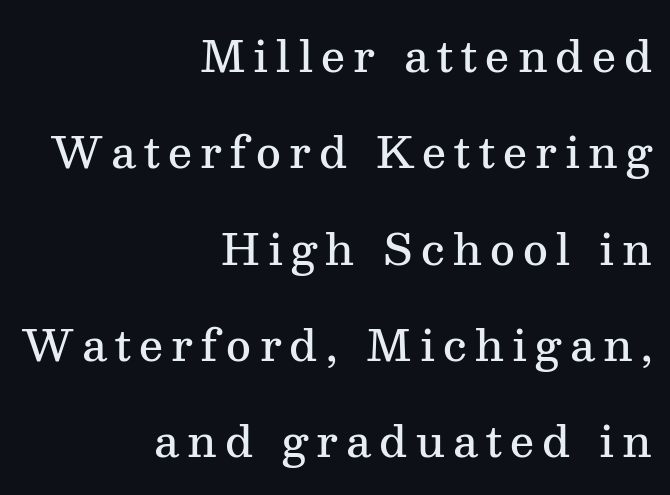
The image shows 43 px semibold serif type, upright; set right-aligned, loose line spacing (2.24x), not underlined; medium stroke contrast and a medium x-height.
